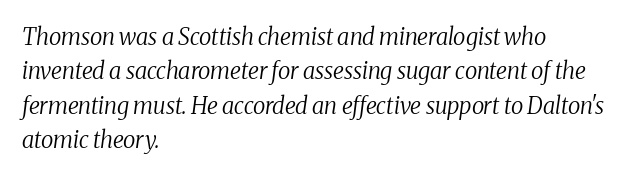
The image shows 23 px text type, italic (leaning right); set left-aligned, normal line spacing (1.49x), normal letter spacing, not underlined.
